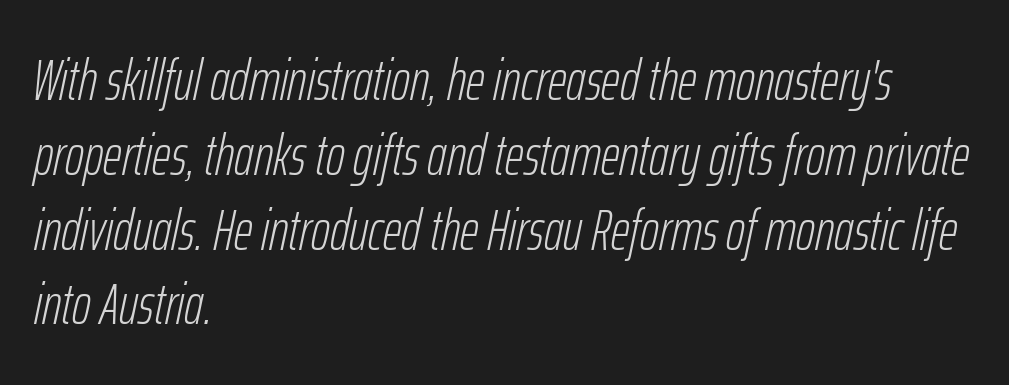
{"italic": "yes", "lean": "right", "slant_degrees": 12, "bold": "no", "weight": "light", "width": "condensed", "stroke_contrast": "low", "x_height": "medium", "monospaced": "no", "underline": "no", "align": "left", "line_spacing": "normal", "line_spacing_ratio": 1.29, "letter_spacing": "normal", "letter_spacing_em": 0.0, "glyph_px": 58}
